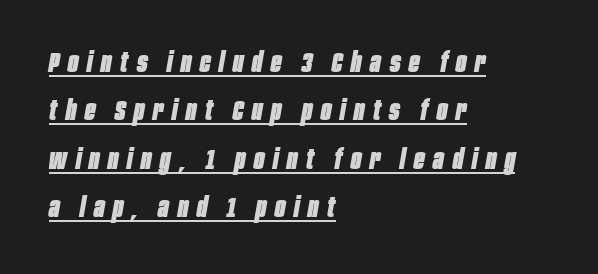
The image shows 28 px heavy, condensed type, italic (leaning right); set left-aligned, line spacing 1.73x, unusually wide letter spacing (+0.31 em), underlined; low stroke contrast and a large x-height.
